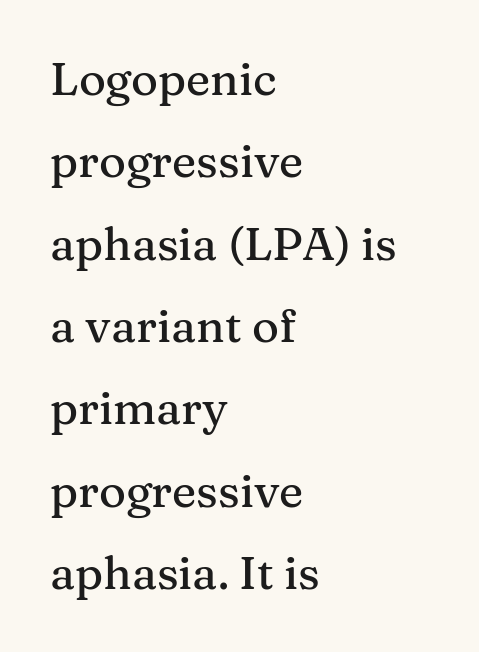
A student would call this left alignment; a typographer would say flush left, rag right. Decoration check: the copy has no underline. Honestly, the letter spacing is just normal — you wouldn't notice it. I'd call this a serif setting — the letters wear small feet.
